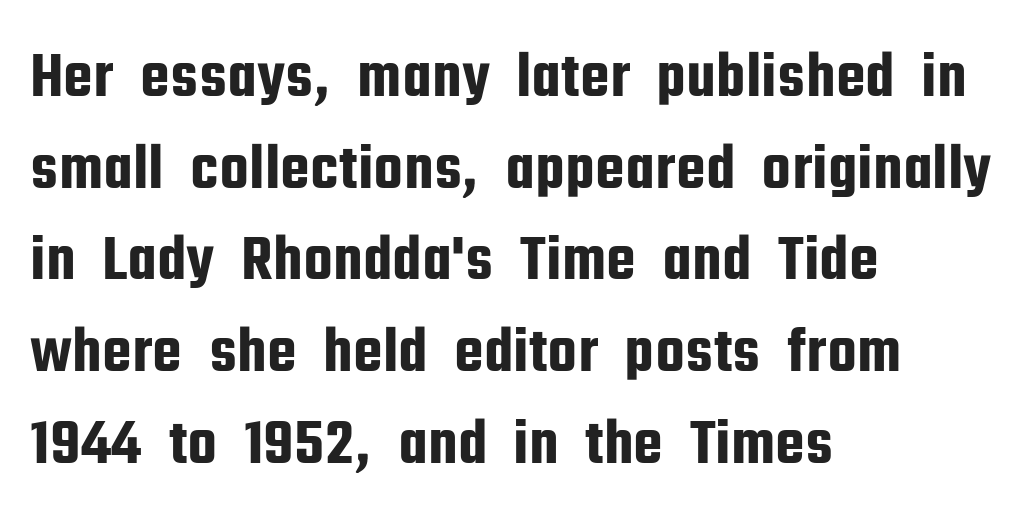
The image shows 66 px condensed sans-serif type, upright; set left-aligned, normal line spacing (1.39x), normal letter spacing, not underlined; low stroke contrast and a medium x-height.
